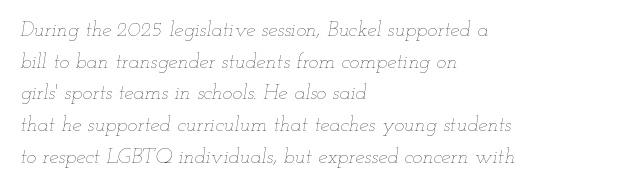
The image shows 21 px text type, italic (leaning right); set left-aligned, normal line spacing (1.51x), normal letter spacing, not underlined.
